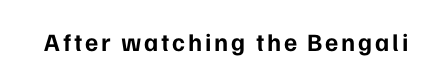
Q: Is the text bold? A: Yes.
Q: Is the text italic (slanted)? A: No, it is upright.
Q: Is the text underlined? A: No.
